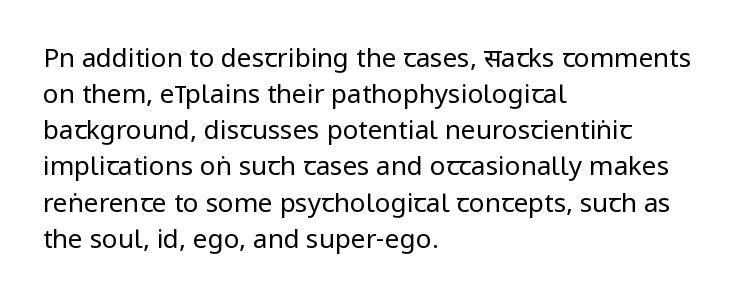
Teacher's note: observe the even left margin — that is flush-left alignment. Students, note that the glyphs here touch the page at normal intervals. Do the letters lean? They stand straight. Descenders hang freely into open space. Stem width sits at or under what a default text font uses.
